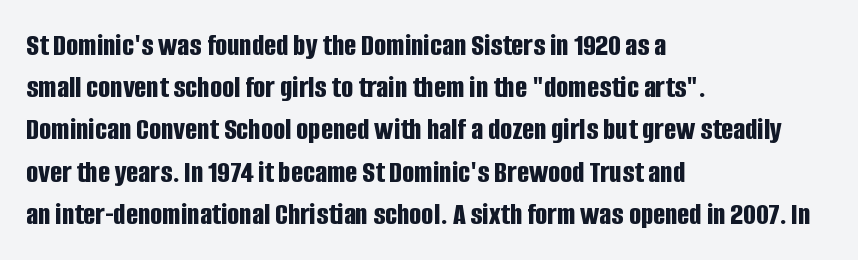
Q: Is the text bold? A: Yes.
Q: Is the text italic (slanted)? A: No, it is upright.
Q: Is the typeface a serif or a sans-serif typeface? A: Sans-serif.
Q: Is the text underlined? A: No.
Q: How is the paragraph aligned? A: Left-aligned.
Q: Is the spacing between letters normal or unusually wide? A: Normal.
Q: Is the spacing between lines tight, normal or loose? A: Normal.
Q: Width (condensed, normal, or wide)? A: Condensed.
Q: Stroke contrast? A: Low.
Q: x-height? A: Large.
Q: Monospaced? A: No.
